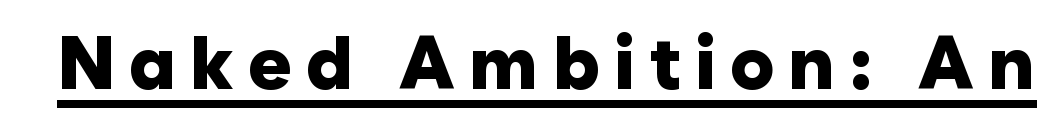
These lines are rendered in a variable-pitch font. If you drew a line through each stem, it would be perfectly vertical. These characters rest on top of a visible drawn line. On the weight axis this lands at bold, roughly 700. Unlike a traditional serif, this face leaves its strokes unadorned.
